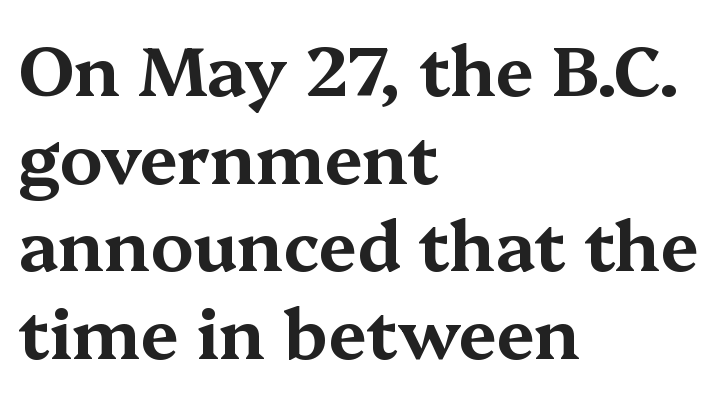
All the whitespace from short lines collects on the right. The specimen reads as upright at a glance. A typesetter would call this leading conventional body-copy spacing. Letters rest on an invisible, unmarked baseline. Character widths vary here, with narrow letters taking less room than wide ones.
